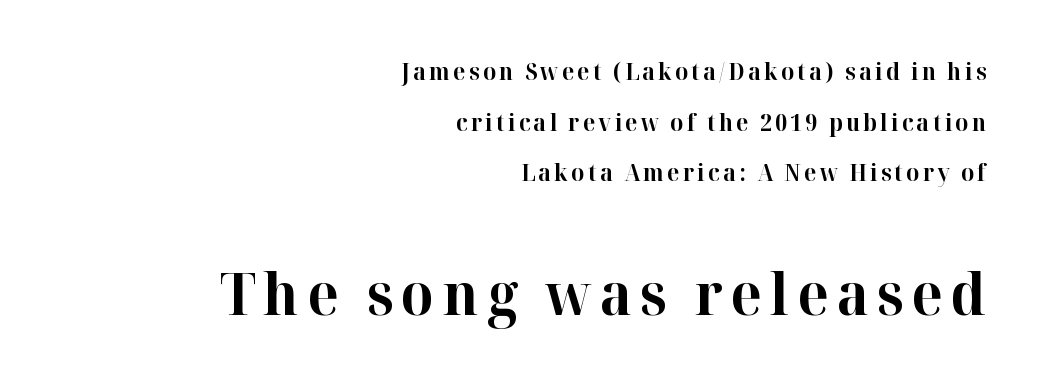
Typesetter's note: full bold, strokes at maximum text heaviness. A clean baseline with only descenders dipping below it. These two chunks differ in scale, with the bottom chunk taking the larger measure. Varying glyph widths throughout — classic text-font behaviour. The rag falls on the left side of this text block.
